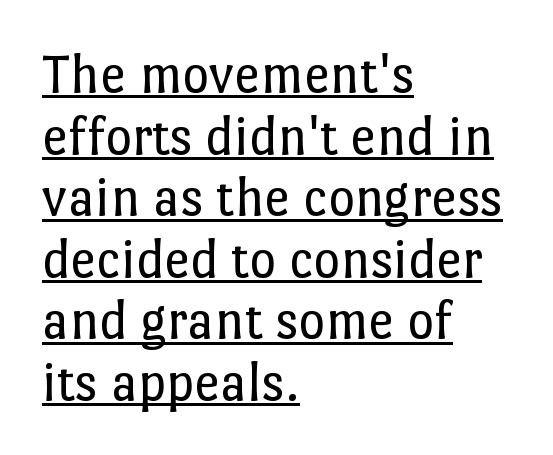
Tall strokes in this sample are plumb rather than angled. Weight: in the light-to-regular range. Do the characters align in a grid? No, the font is proportional. Leftover space on each line is placed entirely after the last word. Leading: reduced. The rendering keeps characters at their native spacing.
